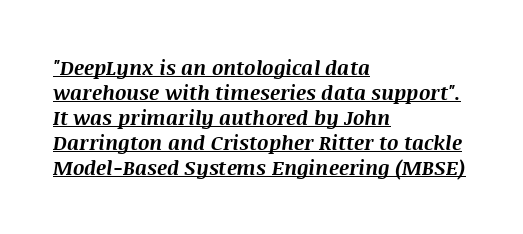
The image shows 20 px bold type, italic (leaning right); set left-aligned, normal line spacing (1.25x), normal letter spacing, underlined.
